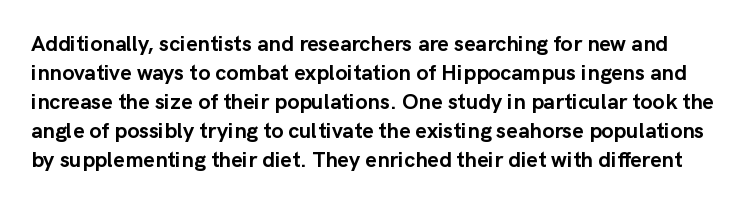
The image shows 22 px bold type, upright; set normal line spacing (1.32x), normal letter spacing, not underlined.
